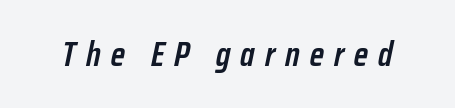
Only glyphs here, with clear space below each row. The face used here has a pronounced slope to its letters. The face used here is rendered with a markedly widened letterfit. A bit beefed up — I'd call it semibold rather than bold.
